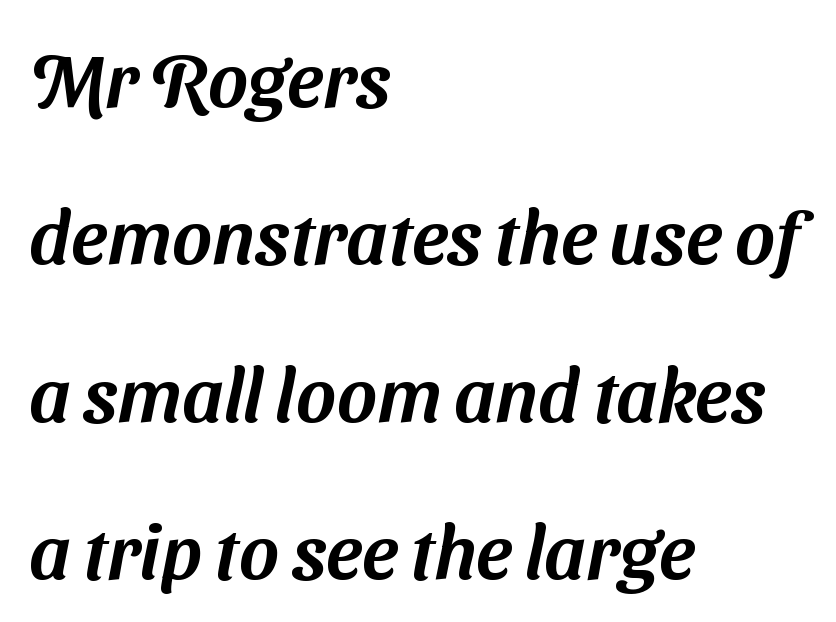
Descenders are the only things crossing below the line. A sans-serif font was chosen for this passage. The tracking reads as untouched default to a designer's eye. Line spacing here is loose. The letters advance in unequal steps, a hallmark of proportional type.
